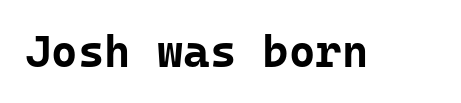
The line texture is even and compact thanks to regular tracking. Underline: absent. The sample has been set heavy, in full bold. You can tell it's not italic because the verticals are truly vertical. The rendering uses typewriter-style spacing with identical character cells.
